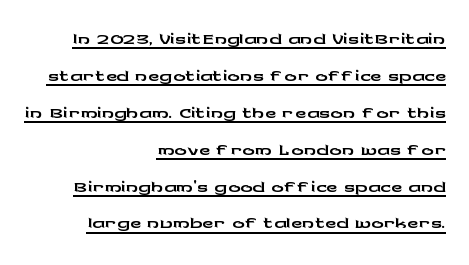
{"serif": "no", "italic": "no", "width": "wide", "stroke_contrast": "low", "x_height": "medium", "monospaced": "no", "underline": "yes", "align": "right", "line_spacing_ratio": 1.19, "letter_spacing": "normal", "letter_spacing_em": 0.0, "glyph_px": 31}
